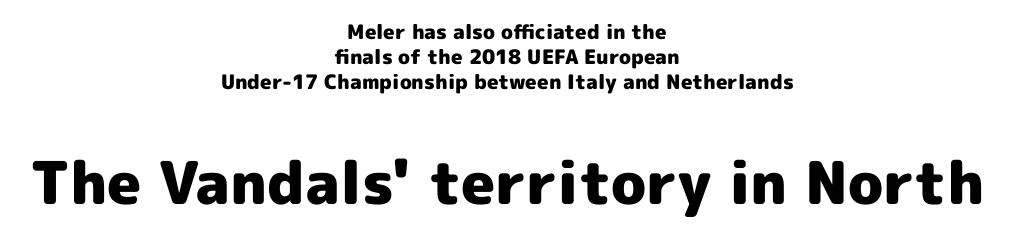
The image shows 59 px heavy sans-serif type, upright; set centered, normal line spacing (1.26x), normal letter spacing, not underlined; the second (bottom) block is 2.95x larger; a medium x-height.
